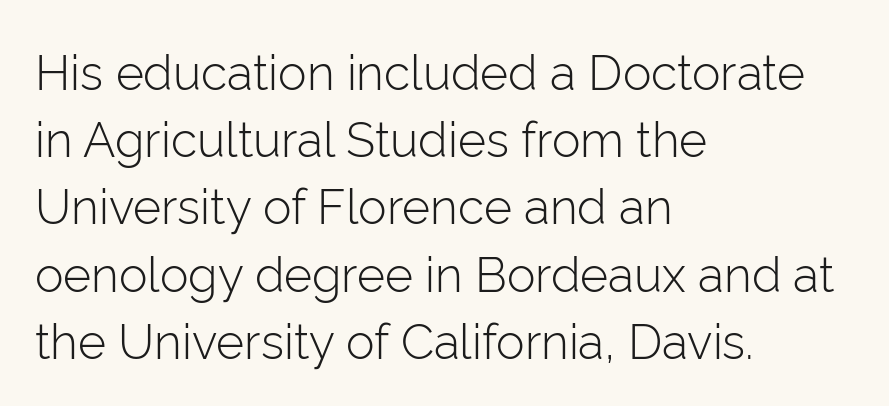
The image shows 48 px light sans-serif type, upright; set left-aligned, normal line spacing (1.4x), normal letter spacing, not underlined; low stroke contrast and a medium x-height.
